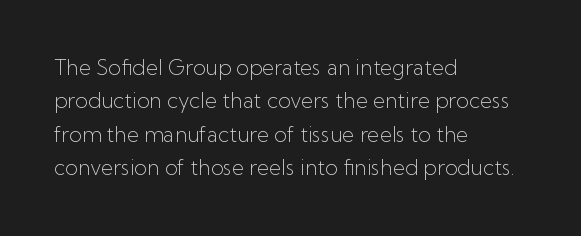
How would I describe the line gaps? Plain and ordinary. Weight: in the light-to-regular range. The type is set solid horizontally, with unmodified tracking. The lines are quadded left.
